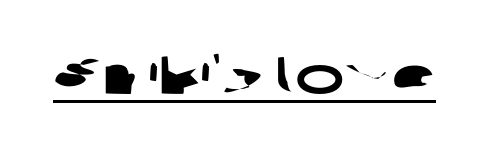
Q: Is the typeface a serif or a sans-serif typeface? A: Sans-serif.
Q: Is the text underlined? A: Yes.
Q: Is the spacing between letters normal or unusually wide? A: Normal.
Q: Width (condensed, normal, or wide)? A: Wide.
Q: Stroke contrast? A: Low.
Q: x-height? A: Medium.
Q: Monospaced? A: No.
